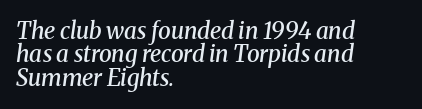
Each row of text sits above clean, open space. Successive baselines arrive quickly, one right under another. The letters sit at their default tracking, neither squeezed nor spread. Notice how the stems are inclined rather than vertical — that's the hallmark of italics. The passage is arranged the way most books set body copy — flush left. The face used here is a semibold: visibly heavier than regular, lighter than bold.
